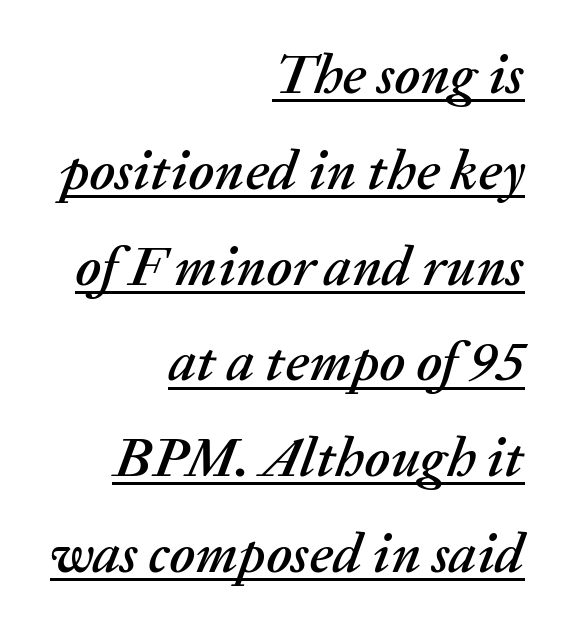
The image shows 56 px text type, italic (leaning right); set right-aligned, line spacing 1.71x, normal letter spacing, underlined; medium stroke contrast and a medium x-height.
